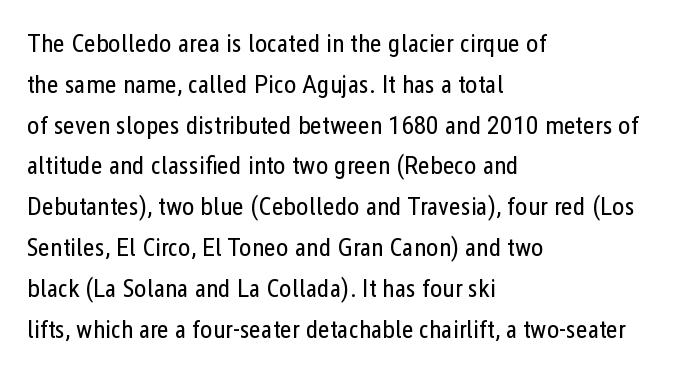
The image shows 26 px text type, upright; set left-aligned, normal line spacing (1.57x), normal letter spacing, not underlined.
